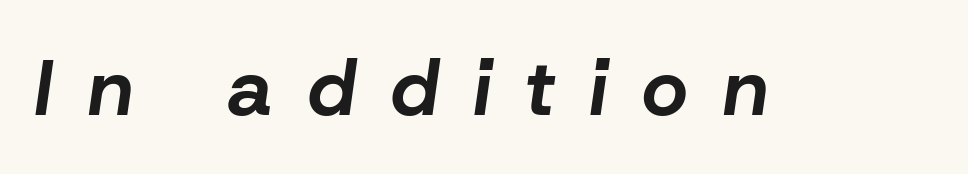
Q: Is the text bold? A: Yes.
Q: Is the text italic (slanted)? A: Yes, it leans right by about 8 degrees.
Q: Is the text underlined? A: No.
Q: Is the spacing between letters normal or unusually wide? A: Unusually wide.
Q: Width (condensed, normal, or wide)? A: Normal.
Q: Stroke contrast? A: Low.
Q: x-height? A: Medium.
Q: Monospaced? A: No.
